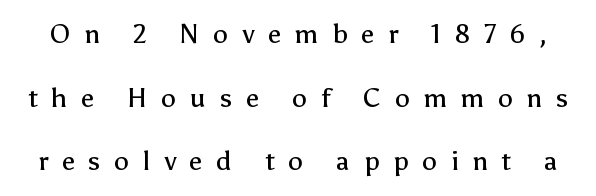
Q: Is the text bold? A: No.
Q: Is the text italic (slanted)? A: No, it is upright.
Q: Is the text underlined? A: No.
Q: Is the spacing between letters normal or unusually wide? A: Unusually wide.
Q: Is the spacing between lines tight, normal or loose? A: Loose.
